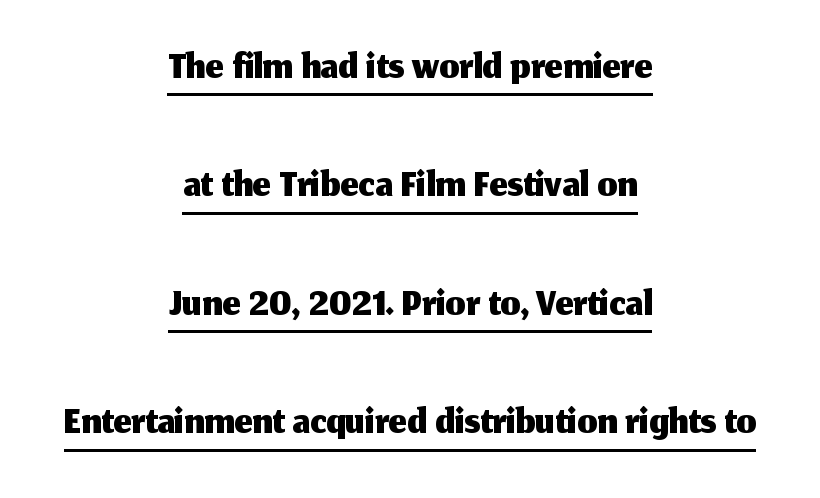
{"serif": "no", "italic": "no", "width": "normal", "stroke_contrast": "medium", "x_height": "medium", "monospaced": "no", "underline": "yes", "align": "center", "line_spacing_ratio": 1.88, "letter_spacing": "normal", "letter_spacing_em": 0.0, "glyph_px": 63}
